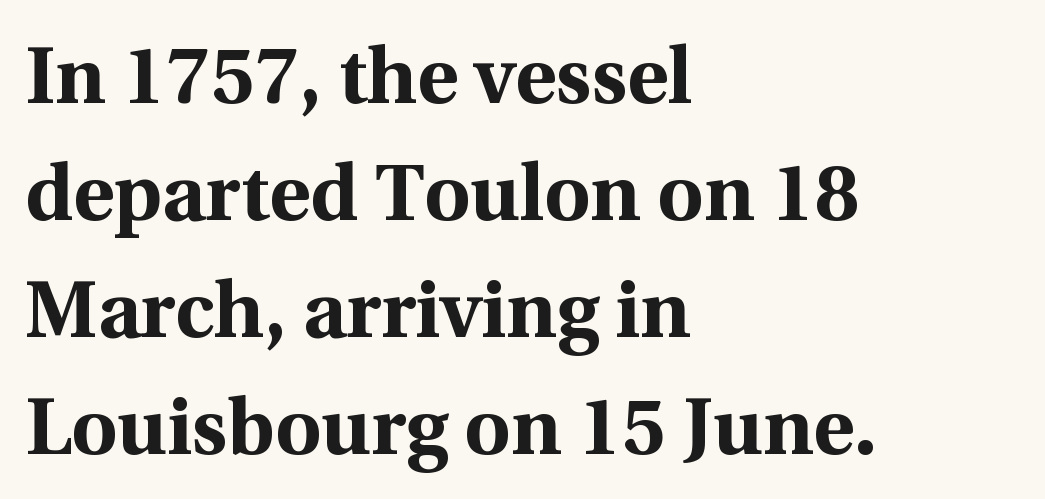
Q: Is the text bold? A: Yes.
Q: Is the text italic (slanted)? A: No, it is upright.
Q: Is the typeface a serif or a sans-serif typeface? A: Serif.
Q: Is the text underlined? A: No.
Q: How is the paragraph aligned? A: Left-aligned.
Q: Is the spacing between letters normal or unusually wide? A: Normal.
Q: Is the spacing between lines tight, normal or loose? A: Normal.
Q: Width (condensed, normal, or wide)? A: Normal.
Q: x-height? A: Medium.
Q: Monospaced? A: No.
